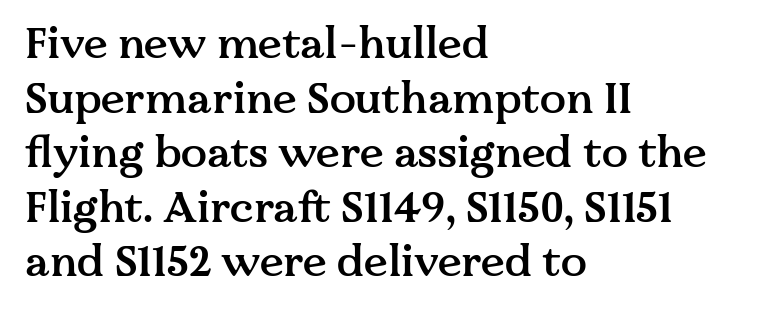
{"serif": "yes", "italic": "no", "bold": "semi", "weight": "semibold", "width": "normal", "stroke_contrast": "medium", "x_height": "medium", "monospaced": "no", "underline": "no", "align": "left", "line_spacing": "normal", "line_spacing_ratio": 1.27, "letter_spacing": "normal", "letter_spacing_em": 0.0, "glyph_px": 43}
